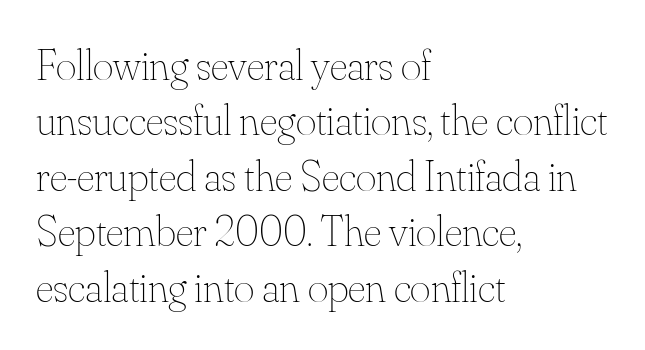
This is not heavy type; no bold has been used. Varying glyph widths throughout — classic text-font behaviour. Notice how the passage keeps a crisp vertical edge on the left only. The specimen reads as upright at a glance. There is no visible air inserted between adjacent glyphs. Glance below the letters and you will spot only blank space.
